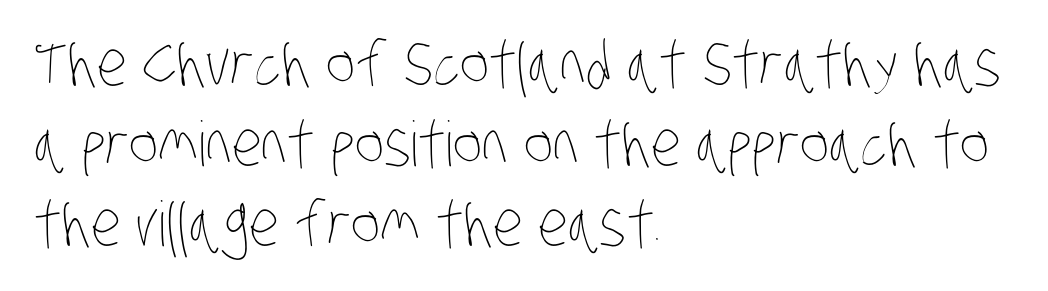
A light-to-regular cut is what we see here. The space beneath each line is pristine and unruled. Layout note: lines flush left. A typesetter would call this proportional, since set widths differ per character. Does the leading feel generous? No, just average. The rendering keeps characters at their native spacing.
